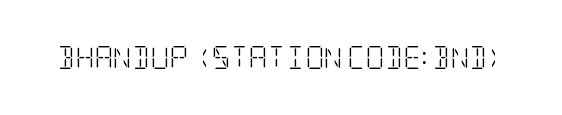
{"italic": "no", "bold": "no", "underline": "no", "letter_spacing": "normal", "letter_spacing_em": 0.0, "glyph_px": 23}
